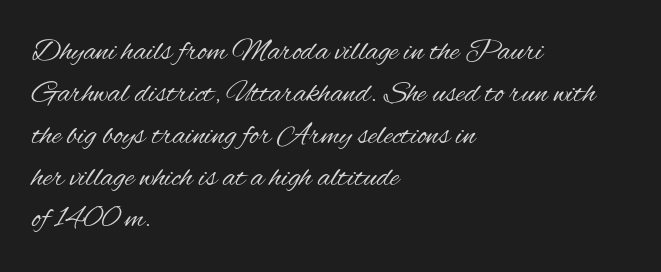
The image shows 31 px regular-weight, condensed sans-serif type; set left-aligned, normal line spacing (1.35x), normal letter spacing, not underlined; medium stroke contrast and a small x-height.
